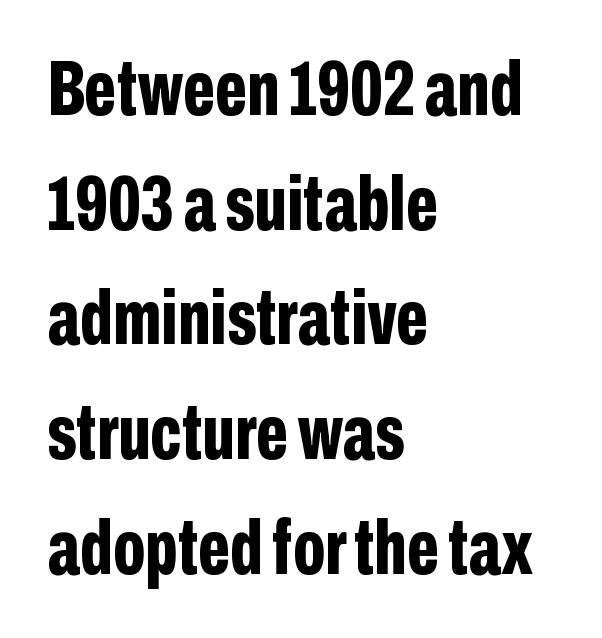
The image shows 77 px bold, condensed sans-serif type, upright; set left-aligned, normal line spacing (1.49x), normal letter spacing, not underlined; low stroke contrast and a medium x-height.
